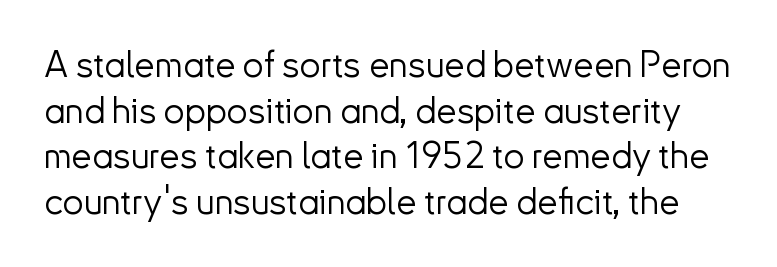
Q: Is the text bold? A: No.
Q: Is the text italic (slanted)? A: No, it is upright.
Q: Is the typeface a serif or a sans-serif typeface? A: Sans-serif.
Q: Is the text underlined? A: No.
Q: Is the spacing between letters normal or unusually wide? A: Normal.
Q: Width (condensed, normal, or wide)? A: Normal.
Q: Stroke contrast? A: Low.
Q: x-height? A: Small.
Q: Monospaced? A: No.
